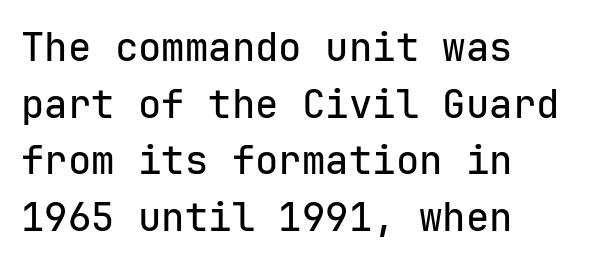
The image shows 39 px sans-serif type, upright, monospaced; set left-aligned, normal line spacing (1.45x), normal letter spacing, not underlined; low stroke contrast and a medium x-height.
